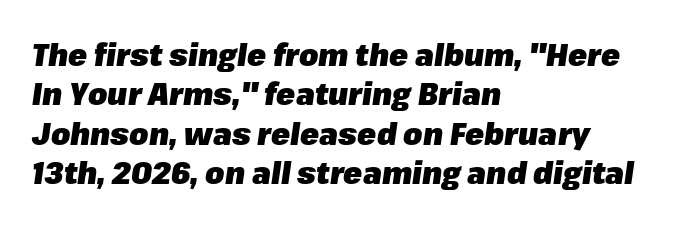
Stroke thickness is high; the sample reads as a true bold. Spacing between characters is what you'd get straight out of the box. Vertical spacing — default. Think of a printed novel: that variable character pitch is what you see here.
